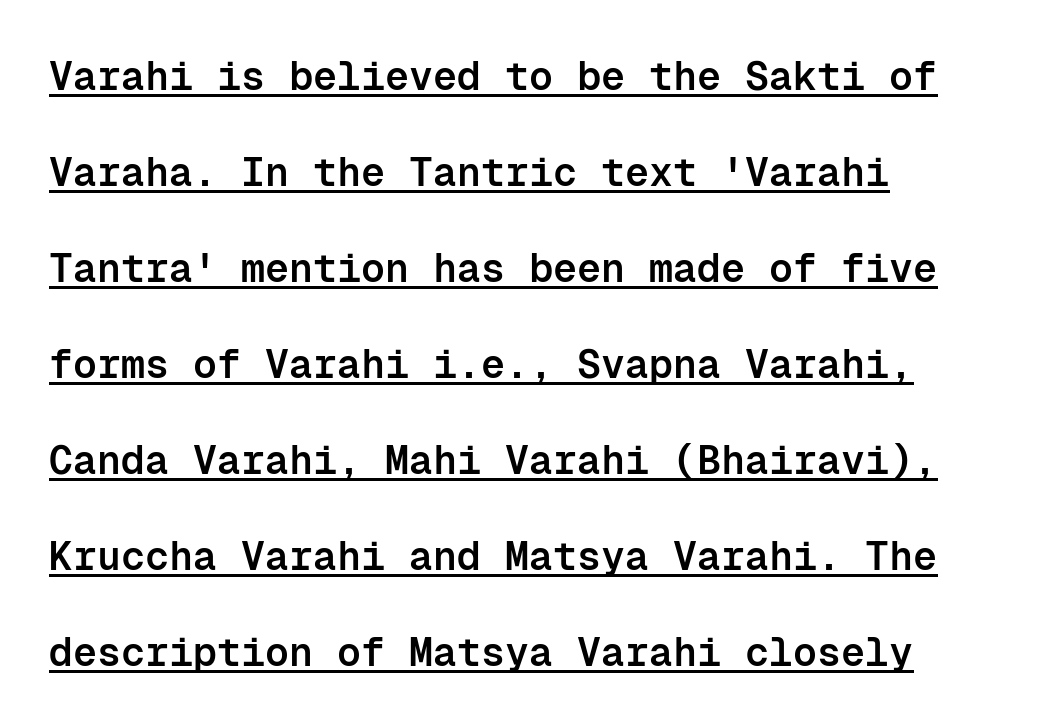
{"serif": "no", "italic": "no", "bold": "semi", "weight": "semibold", "width": "normal", "stroke_contrast": "low", "x_height": "medium", "monospaced": "yes", "underline": "yes", "align": "left", "line_spacing": "loose", "line_spacing_ratio": 2.4, "letter_spacing": "normal", "letter_spacing_em": 0.0, "glyph_px": 40}
